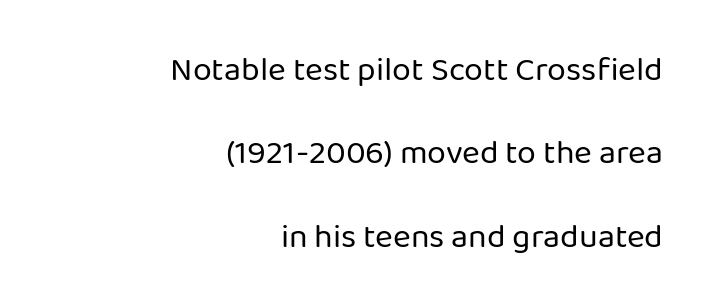
{"serif": "no", "italic": "no", "bold": "no", "weight": "regular", "width": "normal", "stroke_contrast": "low", "x_height": "medium", "monospaced": "no", "underline": "no", "align": "right", "line_spacing": "loose", "line_spacing_ratio": 2.45, "letter_spacing": "normal", "letter_spacing_em": 0.0, "glyph_px": 34}
